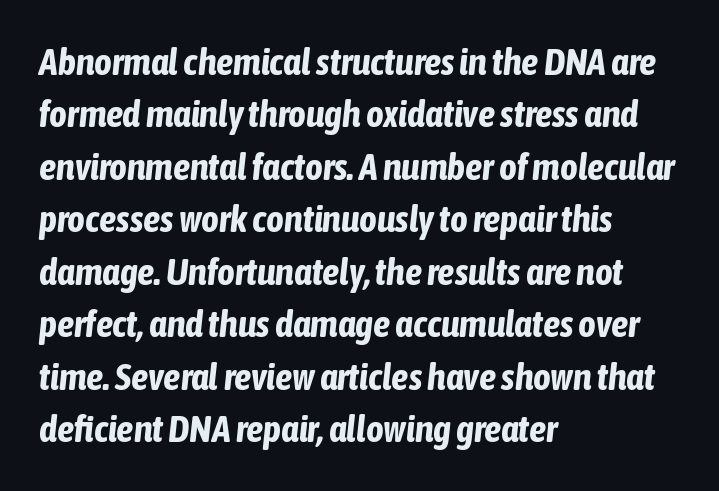
{"italic": "yes", "lean": "right", "slant_degrees": 6, "bold": "yes", "weight": "bold", "width": "condensed", "stroke_contrast": "low", "x_height": "medium", "monospaced": "no", "underline": "no", "align": "left", "line_spacing": "normal", "line_spacing_ratio": 1.38, "letter_spacing": "normal", "letter_spacing_em": 0.0, "glyph_px": 38}
